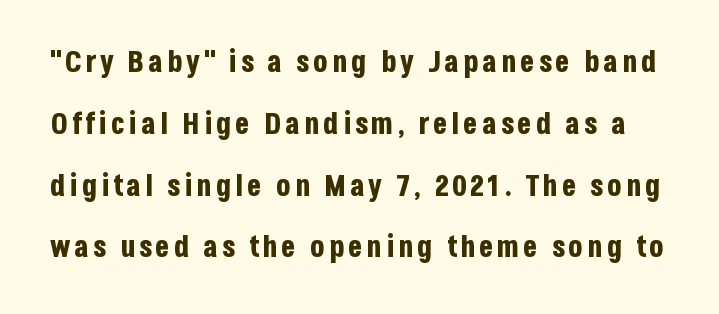
The image shows 30 px bold, condensed sans-serif type, upright; set loose line spacing (2.06x), not underlined; low stroke contrast and a large x-height.
